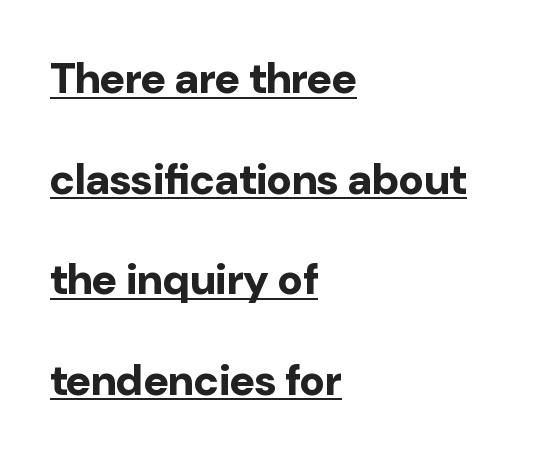
Caption: bold face, heavy strokes. If you drew a line through each stem, it would be perfectly vertical. Note the varied advance widths — an 'i' is clearly narrower than an 'm'. The glyphs are accompanied by a horizontal stroke just below them. The text block is weighted toward the left margin, trailing off unevenly rightward. Default kerning and tracking; the words read as compact shapes.
